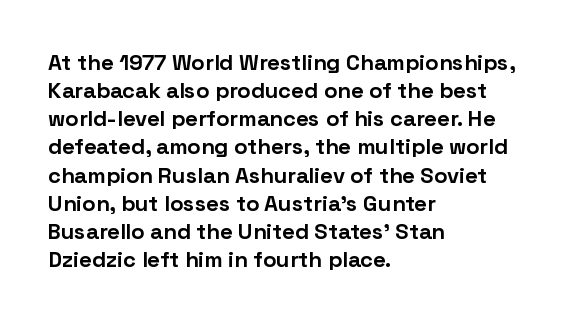
Q: Is the text bold? A: Yes.
Q: Is the text italic (slanted)? A: No, it is upright.
Q: Is the text underlined? A: No.
Q: How is the paragraph aligned? A: Left-aligned.
Q: Is the spacing between letters normal or unusually wide? A: Normal.
Q: Is the spacing between lines tight, normal or loose? A: Normal.
